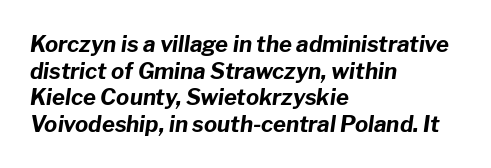
Descenders hang freely into open space. Observe the lean: these are italic letterforms. You could call the tracking neutral — neither tight nor loose. Bold? Absolutely — the strokes are thick and heavy.
